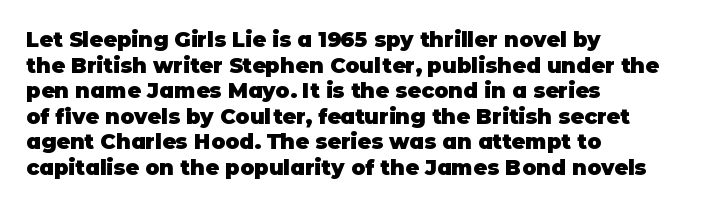
{"italic": "no", "bold": "yes", "underline": "no", "align": "left", "line_spacing_ratio": 1.22, "letter_spacing": "normal", "letter_spacing_em": 0.0, "glyph_px": 21}
